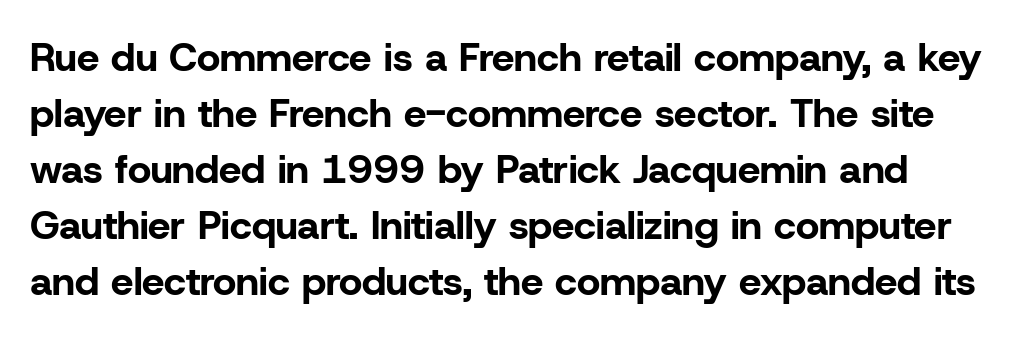
Q: Is the text bold? A: Yes.
Q: Is the text italic (slanted)? A: No, it is upright.
Q: Is the typeface a serif or a sans-serif typeface? A: Sans-serif.
Q: Is the text underlined? A: No.
Q: Is the spacing between letters normal or unusually wide? A: Normal.
Q: Is the spacing between lines tight, normal or loose? A: Normal.
Q: Width (condensed, normal, or wide)? A: Normal.
Q: Stroke contrast? A: Low.
Q: x-height? A: Medium.
Q: Monospaced? A: No.
